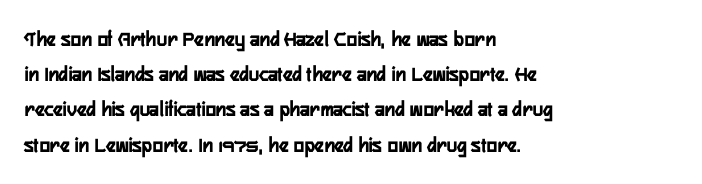
Every row of glyphs begins at an identical x-position on the left. Each word holds together tightly as a unit, with standard inter-letter gaps. What's the leading like? Ordinary, nothing unusual. Nope, not italic — everything's standing straight. The space directly below the letters is spotless.
